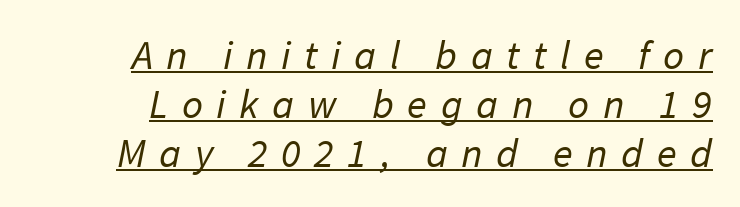
Q: Is the text bold? A: No.
Q: Is the typeface a serif or a sans-serif typeface? A: Sans-serif.
Q: Is the text underlined? A: Yes.
Q: How is the paragraph aligned? A: Right-aligned.
Q: Is the spacing between letters normal or unusually wide? A: Unusually wide.
Q: Width (condensed, normal, or wide)? A: Normal.
Q: Stroke contrast? A: Low.
Q: x-height? A: Medium.
Q: Monospaced? A: No.
